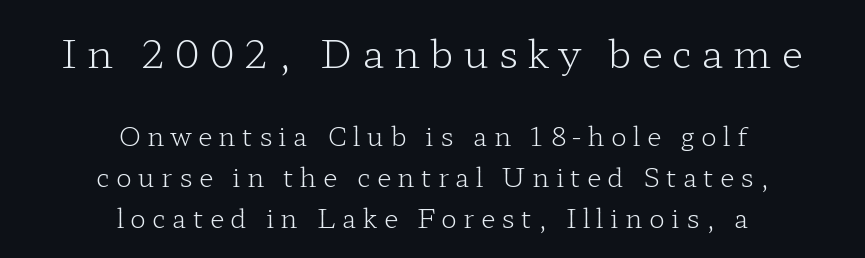
Q: Is the text bold? A: No.
Q: Is the text italic (slanted)? A: No, it is upright.
Q: Is the typeface a serif or a sans-serif typeface? A: Serif.
Q: Is the text underlined? A: No.
Q: How is the paragraph aligned? A: Centered.
Q: Is the spacing between letters normal or unusually wide? A: Unusually wide.
Q: Is the spacing between lines tight, normal or loose? A: Normal.
Q: Which block of text is set in a larger size, the first (top) or the second (bottom)? A: The first (top) one.
Q: Width (condensed, normal, or wide)? A: Wide.
Q: Stroke contrast? A: Low.
Q: x-height? A: Medium.
Q: Monospaced? A: No.
